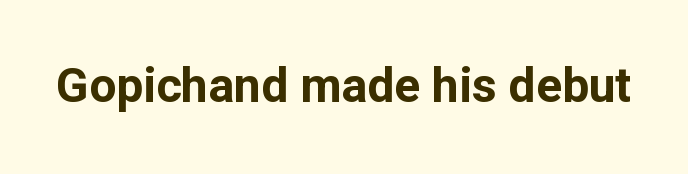
Q: Is the text bold? A: Yes.
Q: Is the text italic (slanted)? A: No, it is upright.
Q: Is the typeface a serif or a sans-serif typeface? A: Sans-serif.
Q: Is the text underlined? A: No.
Q: Is the spacing between letters normal or unusually wide? A: Normal.
Q: Width (condensed, normal, or wide)? A: Normal.
Q: Stroke contrast? A: Low.
Q: x-height? A: Medium.
Q: Monospaced? A: No.
